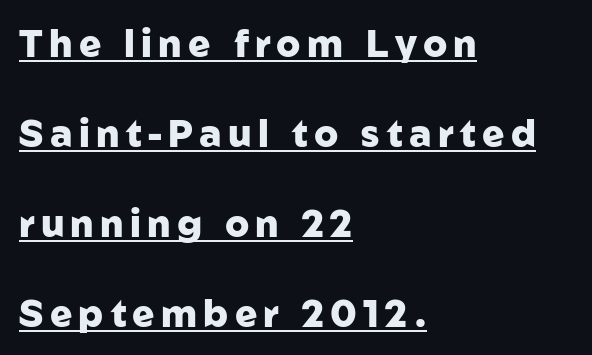
The lines in this sample share a left origin and differ only in where they stop. One glance says open: line gaps are wider than usual. Plenty of ink on the page — the face is bold. Every stem runs plumb, perpendicular to the baseline.
